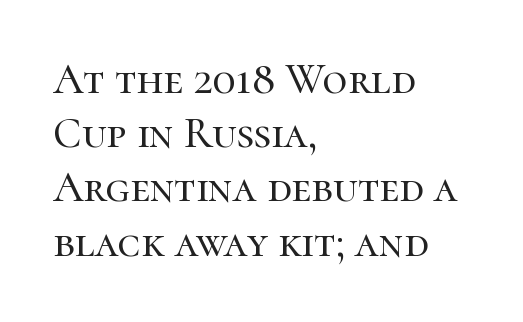
The paragraph shown leans on its left margin. Just letters on the line, the space beneath them empty. These lines were composed using upright roman letters. The horizontal fit of the characters is conventional and even. Notice how descenders clear the ascenders below comfortably — that's standard leading. Font category for this specimen: serif.
